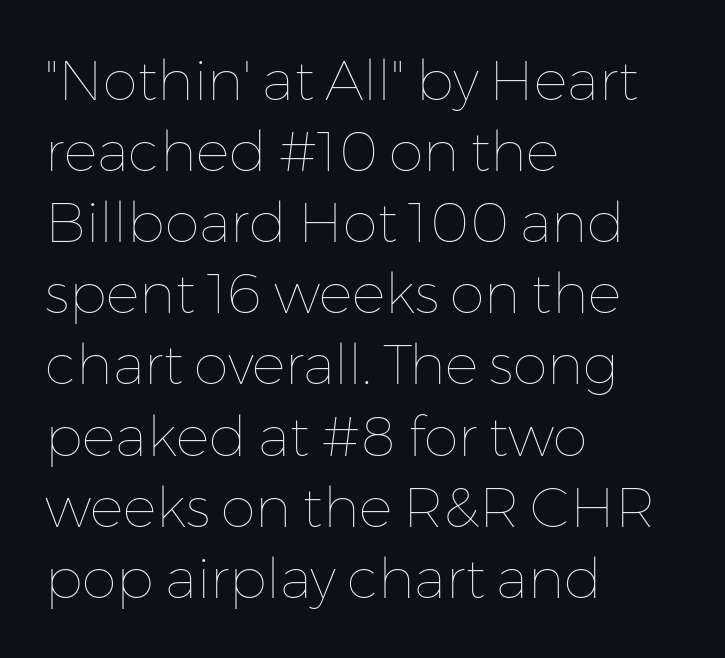
Q: Is the text bold? A: No.
Q: Is the text italic (slanted)? A: No, it is upright.
Q: Is the text underlined? A: No.
Q: How is the paragraph aligned? A: Left-aligned.
Q: Is the spacing between letters normal or unusually wide? A: Normal.
Q: Is the spacing between lines tight, normal or loose? A: Normal.
Q: Width (condensed, normal, or wide)? A: Normal.
Q: Stroke contrast? A: Low.
Q: x-height? A: Medium.
Q: Monospaced? A: No.
